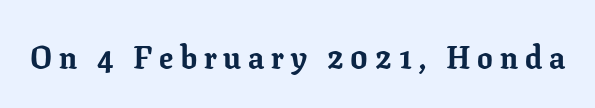
{"serif": "yes", "italic": "no", "bold": "yes", "weight": "bold", "width": "normal", "stroke_contrast": "low", "x_height": "medium", "monospaced": "no", "underline": "no", "letter_spacing": "wide", "letter_spacing_em": 0.22, "glyph_px": 31}
